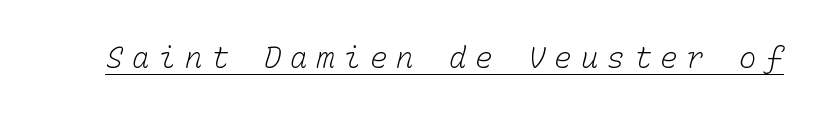
Q: Is the text bold? A: No.
Q: Is the text underlined? A: Yes.
Q: Is the spacing between letters normal or unusually wide? A: Unusually wide.
Q: Width (condensed, normal, or wide)? A: Normal.
Q: Stroke contrast? A: Low.
Q: x-height? A: Medium.
Q: Monospaced? A: Yes.
